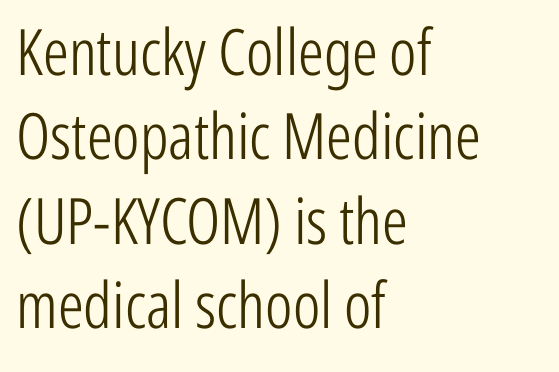
The letters carry no serifs — their stems end cleanly without finishing strokes. The space beneath each line is pristine and unruled. Quick note: not italic, upright. Line beginnings align vertically; line endings do not. Line spacing here is normal. Is this a heavy cut? Hardly; it is regular or lighter.
